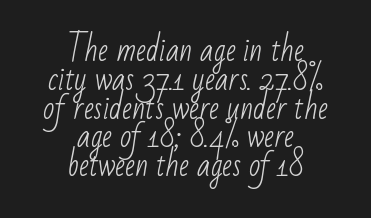
Q: Is the text bold? A: No.
Q: Is the typeface a serif or a sans-serif typeface? A: Sans-serif.
Q: Is the text underlined? A: No.
Q: How is the paragraph aligned? A: Centered.
Q: Is the spacing between letters normal or unusually wide? A: Normal.
Q: Is the spacing between lines tight, normal or loose? A: Tight.
Q: Width (condensed, normal, or wide)? A: Condensed.
Q: Stroke contrast? A: Low.
Q: x-height? A: Small.
Q: Monospaced? A: No.
